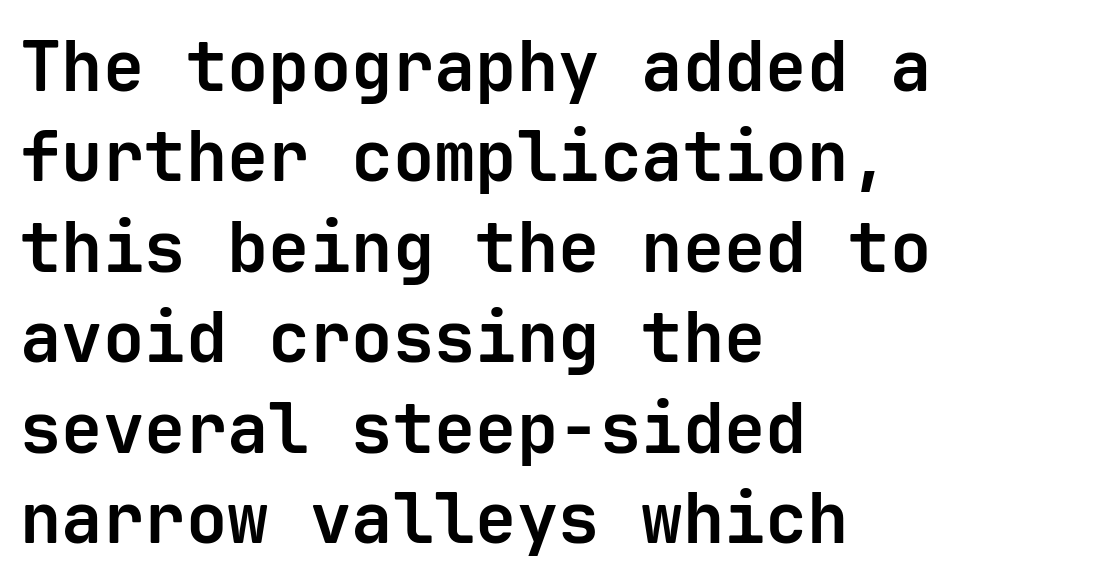
Q: Is the text bold? A: Yes.
Q: Is the text italic (slanted)? A: No, it is upright.
Q: Is the typeface a serif or a sans-serif typeface? A: Sans-serif.
Q: Is the text underlined? A: No.
Q: How is the paragraph aligned? A: Left-aligned.
Q: Is the spacing between letters normal or unusually wide? A: Normal.
Q: Is the spacing between lines tight, normal or loose? A: Normal.
Q: Width (condensed, normal, or wide)? A: Normal.
Q: Stroke contrast? A: Low.
Q: x-height? A: Medium.
Q: Monospaced? A: Yes.
